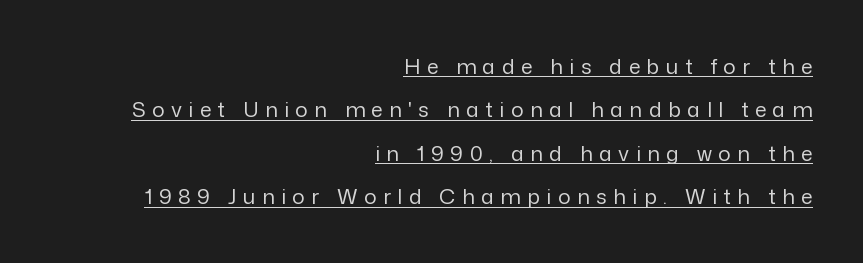
The image shows 21 px text type, upright; set right-aligned, loose line spacing (2.07x), unusually wide letter spacing (+0.31 em), underlined.
